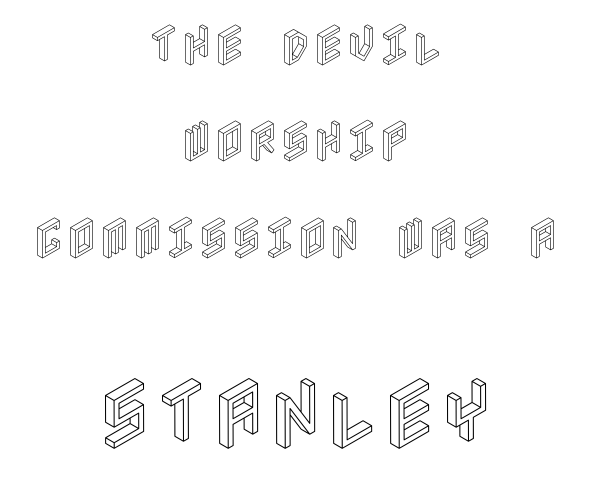
When letters stand straight like this, we call the style roman or upright. The leading is generous, giving the passage an open texture. Decoration check: the copy has no underline. Casual observation: everything's sitting right in the middle. Size hierarchy here favors the trailing block over the leading one.
